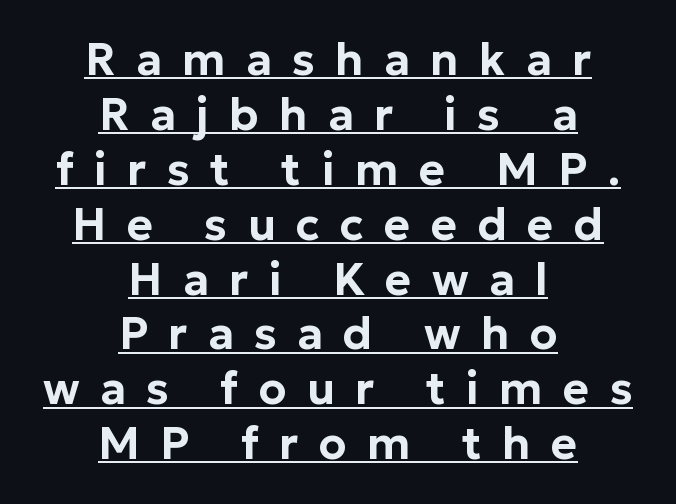
{"serif": "no", "italic": "no", "width": "normal", "stroke_contrast": "low", "x_height": "medium", "monospaced": "no", "underline": "yes", "align": "center", "line_spacing_ratio": 1.22, "letter_spacing": "wide", "letter_spacing_em": 0.45, "glyph_px": 45}
